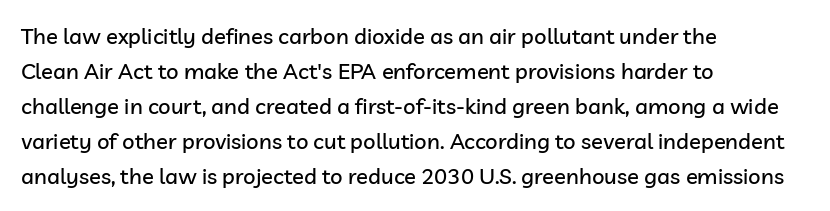
Q: Is the text italic (slanted)? A: No, it is upright.
Q: Is the text underlined? A: No.
Q: How is the paragraph aligned? A: Left-aligned.
Q: Is the spacing between letters normal or unusually wide? A: Normal.
Q: Is the spacing between lines tight, normal or loose? A: Normal.
